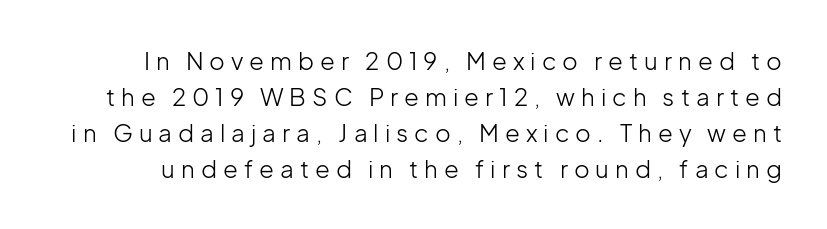
Q: Is the text bold? A: No.
Q: Is the text italic (slanted)? A: No, it is upright.
Q: Is the text underlined? A: No.
Q: Is the spacing between letters normal or unusually wide? A: Unusually wide.
Q: Is the spacing between lines tight, normal or loose? A: Normal.
